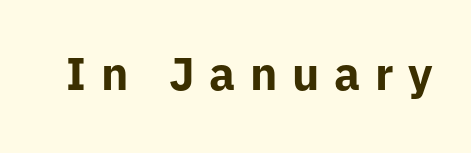
{"serif": "no", "italic": "no", "bold": "yes", "weight": "bold", "width": "normal", "stroke_contrast": "low", "x_height": "medium", "monospaced": "no", "underline": "no", "letter_spacing": "wide", "letter_spacing_em": 0.32, "glyph_px": 46}
